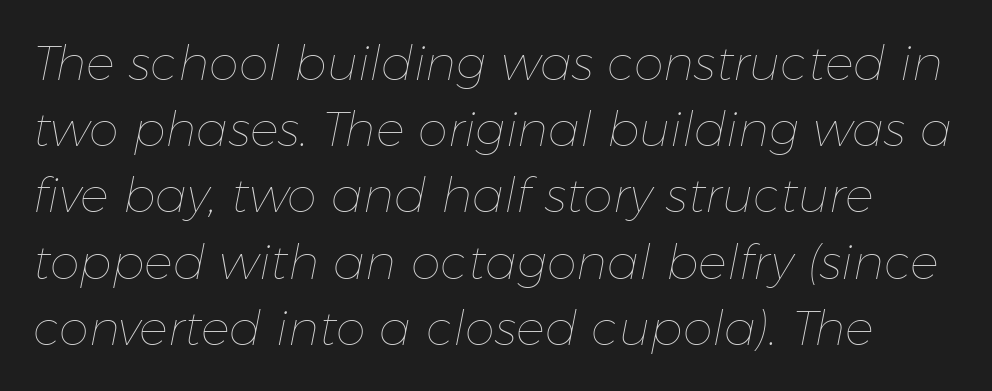
{"italic": "yes", "lean": "right", "slant_degrees": 11, "bold": "no", "weight": "thin", "width": "normal", "stroke_contrast": "low", "x_height": "medium", "monospaced": "no", "underline": "no", "line_spacing": "normal", "line_spacing_ratio": 1.38, "letter_spacing": "normal", "letter_spacing_em": 0.0, "glyph_px": 48}
